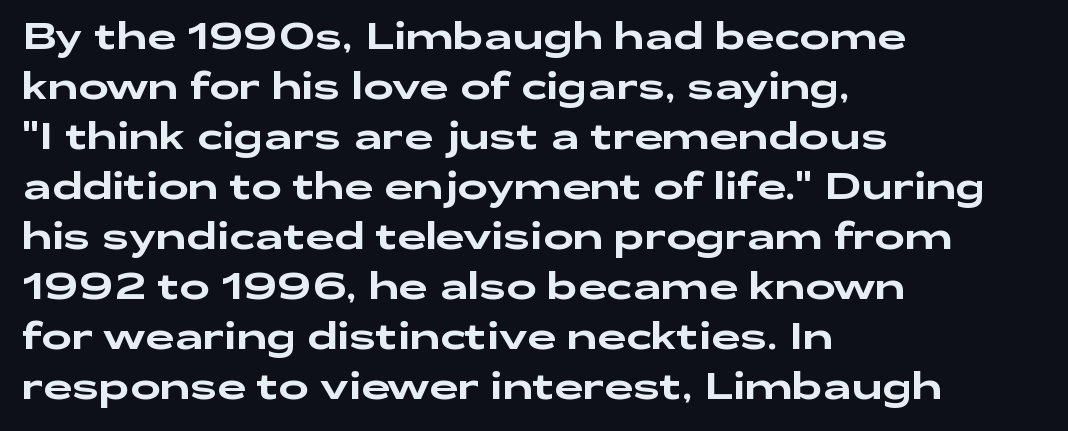
Q: Is the text italic (slanted)? A: No, it is upright.
Q: Is the typeface a serif or a sans-serif typeface? A: Sans-serif.
Q: Is the text underlined? A: No.
Q: How is the paragraph aligned? A: Left-aligned.
Q: Is the spacing between letters normal or unusually wide? A: Normal.
Q: Is the spacing between lines tight, normal or loose? A: Normal.
Q: Width (condensed, normal, or wide)? A: Wide.
Q: Stroke contrast? A: Low.
Q: x-height? A: Medium.
Q: Monospaced? A: No.
